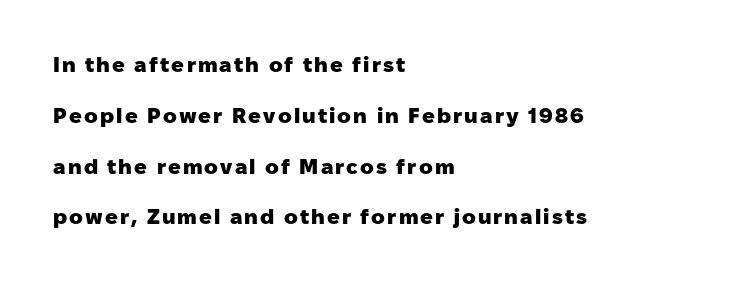
Q: Is the text bold? A: Yes.
Q: Is the text italic (slanted)? A: No, it is upright.
Q: Is the text underlined? A: No.
Q: How is the paragraph aligned? A: Left-aligned.
Q: Is the spacing between lines tight, normal or loose? A: Loose.
